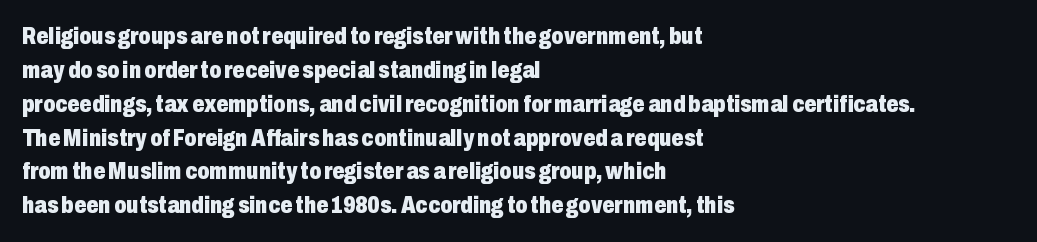
The image shows 24 px bold type, upright; set left-aligned, normal line spacing (1.41x), normal letter spacing, not underlined.
